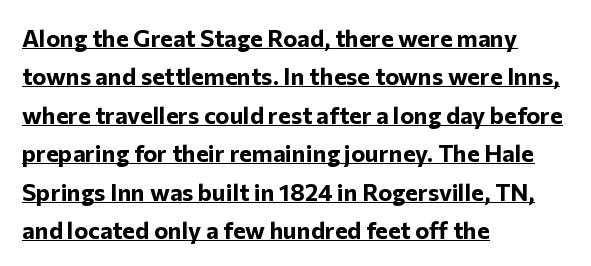
Q: Is the text bold? A: Yes.
Q: Is the text italic (slanted)? A: No, it is upright.
Q: Is the text underlined? A: Yes.
Q: How is the paragraph aligned? A: Left-aligned.
Q: Is the spacing between letters normal or unusually wide? A: Normal.
Q: Is the spacing between lines tight, normal or loose? A: Normal.
